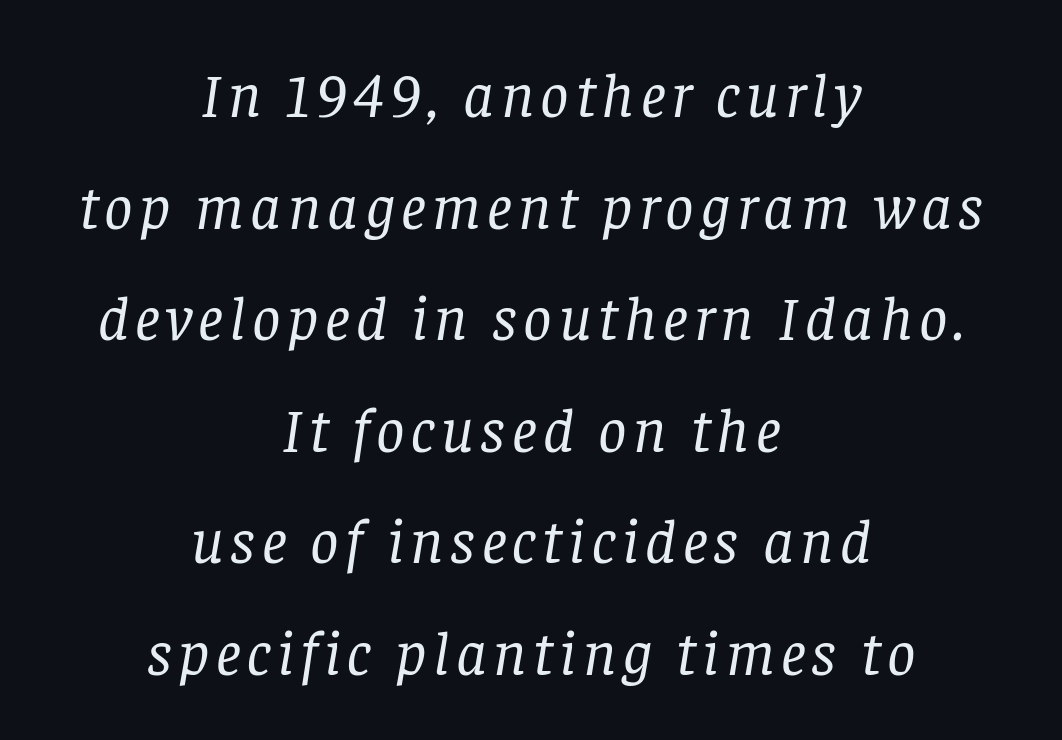
The rendering applies a slant to the glyphs. Glance below the letters and you will spot only blank space. Character widths vary here, with narrow letters taking less room than wide ones. A light-to-regular cut is what we see here. The lines are quadded center. What kind of face is this? One with serifs.
